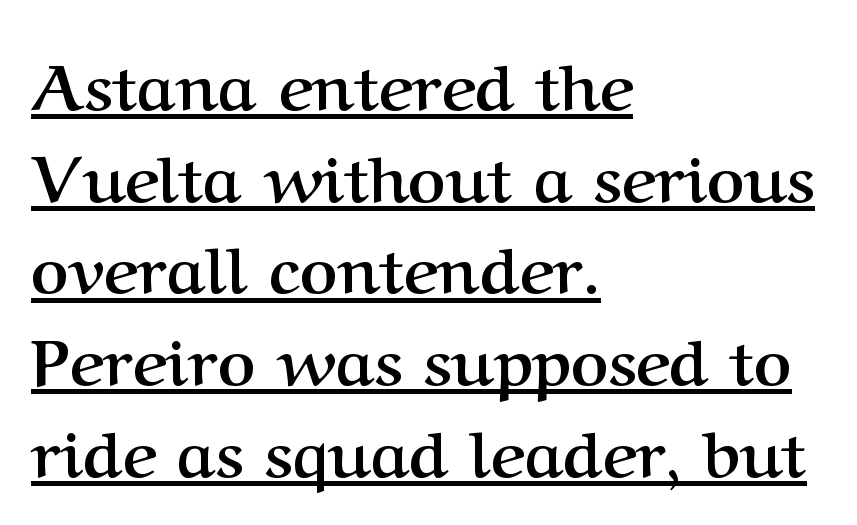
The image shows 65 px semibold serif type, upright; set left-aligned, normal line spacing (1.41x), normal letter spacing, underlined; medium stroke contrast and a medium x-height.
